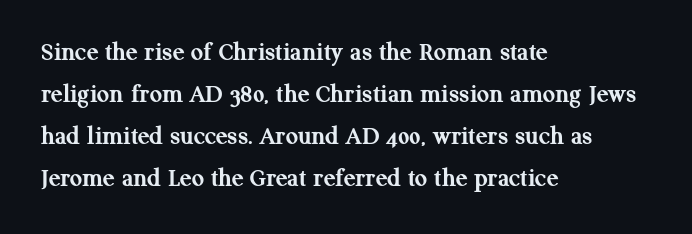
Q: Is the text bold? A: Yes.
Q: Is the text italic (slanted)? A: No, it is upright.
Q: Is the text underlined? A: No.
Q: How is the paragraph aligned? A: Left-aligned.
Q: Is the spacing between letters normal or unusually wide? A: Normal.
Q: Is the spacing between lines tight, normal or loose? A: Normal.
